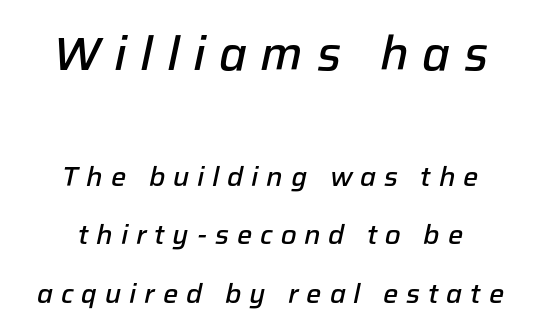
Is this a fixed-width face? No — the glyphs have proportional, varying widths. Strokes here are thickened, but only to semibold level. The letters are spread apart with noticeably loose tracking. The space between consecutive lines is lavish.
